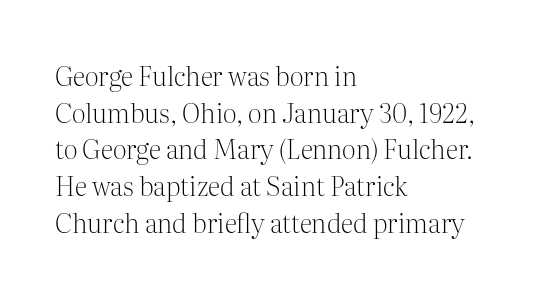
Q: Is the text bold? A: No.
Q: Is the text italic (slanted)? A: No, it is upright.
Q: Is the text underlined? A: No.
Q: How is the paragraph aligned? A: Left-aligned.
Q: Is the spacing between letters normal or unusually wide? A: Normal.
Q: Is the spacing between lines tight, normal or loose? A: Normal.
